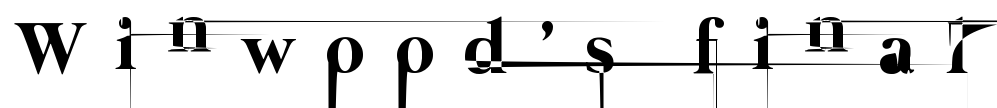
{"bold": "no", "weight": "thin", "width": "normal", "stroke_contrast": "low", "x_height": "medium", "monospaced": "no", "underline": "no", "letter_spacing": "wide", "letter_spacing_em": 0.42, "glyph_px": 75}
